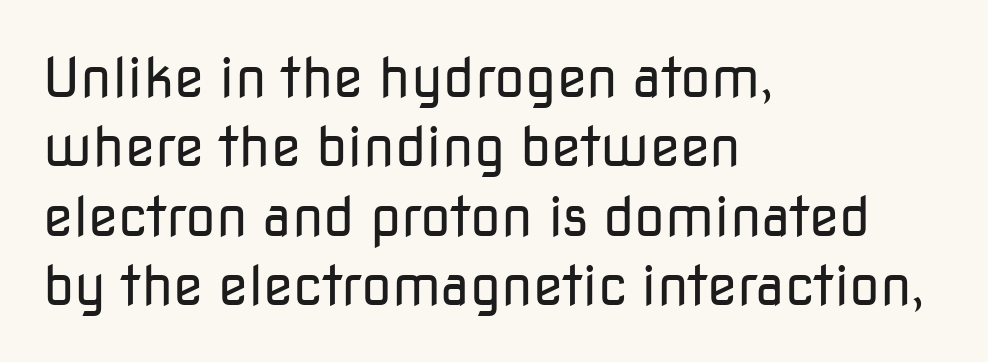
The image shows 55 px regular-weight sans-serif type, upright; set left-aligned, normal line spacing (1.26x), normal letter spacing, not underlined; low stroke contrast and a medium x-height.
